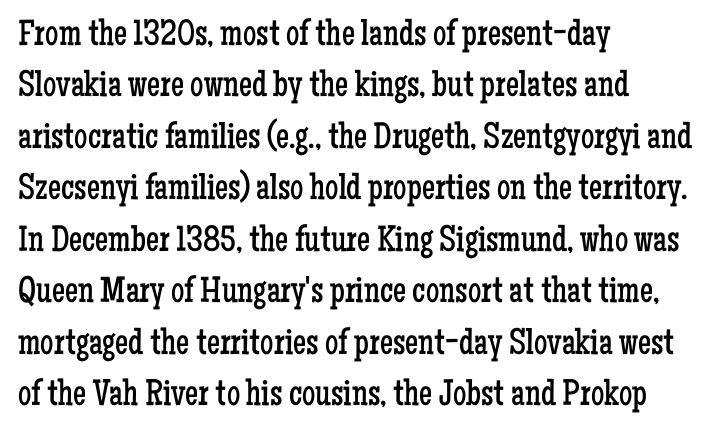
The lettering holds an erect, upright posture throughout. The designer left line spacing at the default. The letters advance in unequal steps, a hallmark of proportional type. Students, note that the glyphs here touch the page at normal intervals. Check the space under the baseline: it is left empty. To sum up the face: it has serifs.
